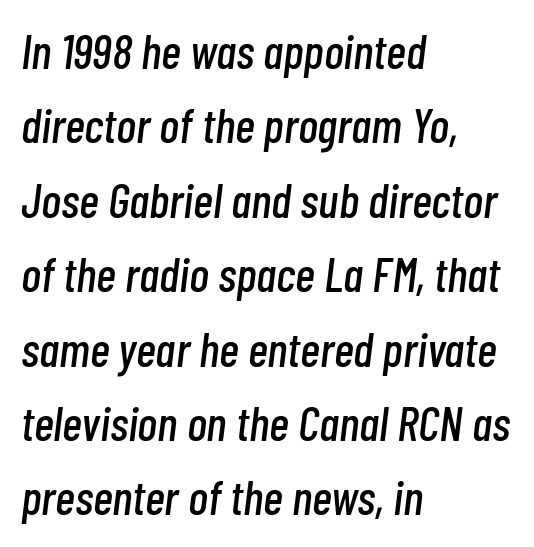
The image shows 48 px condensed type, italic (leaning right); set left-aligned, normal line spacing (1.55x), normal letter spacing, not underlined; low stroke contrast and a medium x-height.
